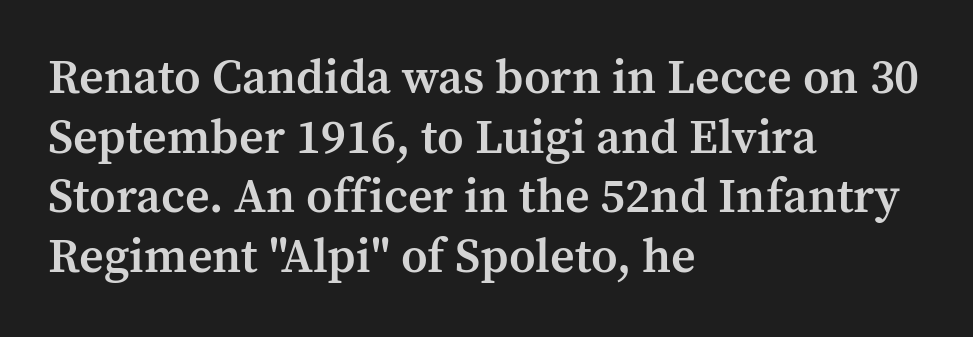
{"serif": "yes", "italic": "no", "bold": "semi", "weight": "semibold", "width": "normal", "stroke_contrast": "medium", "x_height": "medium", "monospaced": "no", "underline": "no", "align": "left", "line_spacing_ratio": 1.24, "letter_spacing": "normal", "letter_spacing_em": 0.0, "glyph_px": 48}
